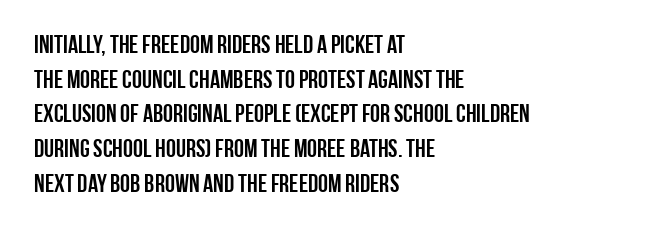
The image shows 25 px text type, upright; set left-aligned, normal line spacing (1.39x), normal letter spacing, not underlined.
